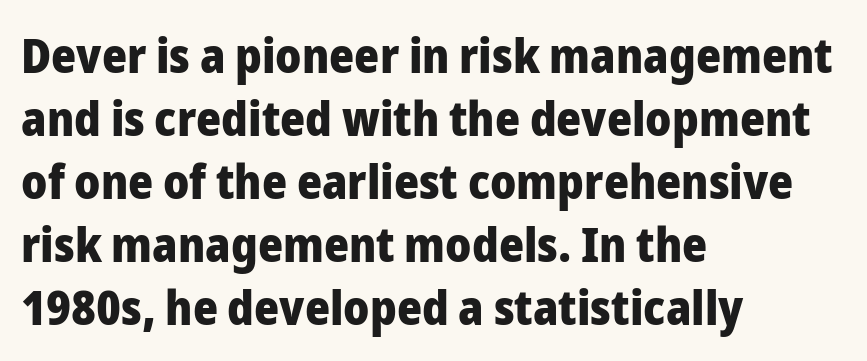
Q: Is the text bold? A: Yes.
Q: Is the text italic (slanted)? A: No, it is upright.
Q: Is the typeface a serif or a sans-serif typeface? A: Sans-serif.
Q: Is the text underlined? A: No.
Q: How is the paragraph aligned? A: Left-aligned.
Q: Is the spacing between letters normal or unusually wide? A: Normal.
Q: Is the spacing between lines tight, normal or loose? A: Normal.
Q: Width (condensed, normal, or wide)? A: Normal.
Q: Stroke contrast? A: Low.
Q: x-height? A: Medium.
Q: Monospaced? A: No.
